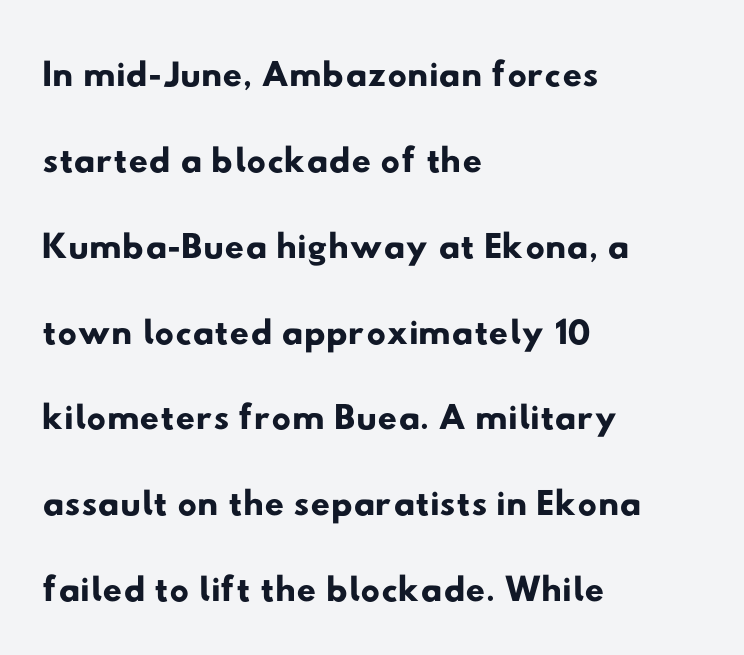
The image shows 54 px wide sans-serif type; set left-aligned, normal line spacing (1.59x), normal letter spacing, not underlined; low stroke contrast and a small x-height.
